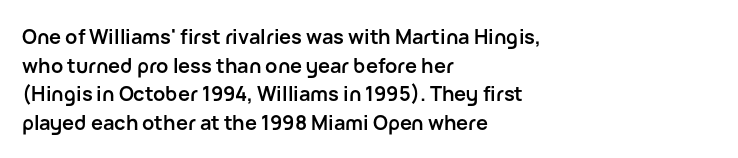
The image shows 20 px bold type, upright; set left-aligned, normal line spacing (1.43x), normal letter spacing, not underlined.
